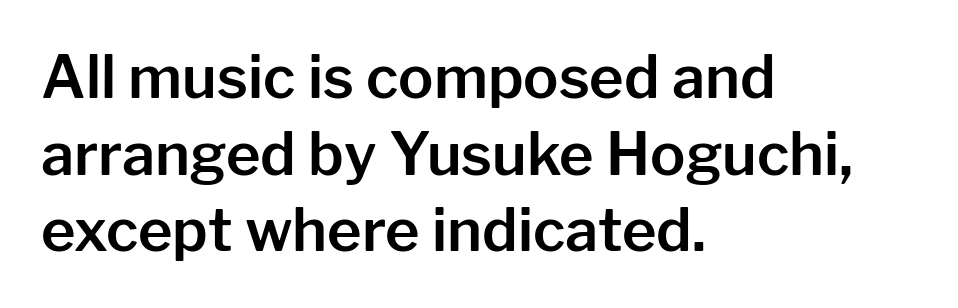
Q: Is the text italic (slanted)? A: No, it is upright.
Q: Is the typeface a serif or a sans-serif typeface? A: Sans-serif.
Q: Is the text underlined? A: No.
Q: How is the paragraph aligned? A: Left-aligned.
Q: Is the spacing between letters normal or unusually wide? A: Normal.
Q: Is the spacing between lines tight, normal or loose? A: Normal.
Q: Width (condensed, normal, or wide)? A: Normal.
Q: Stroke contrast? A: Low.
Q: x-height? A: Medium.
Q: Monospaced? A: No.
